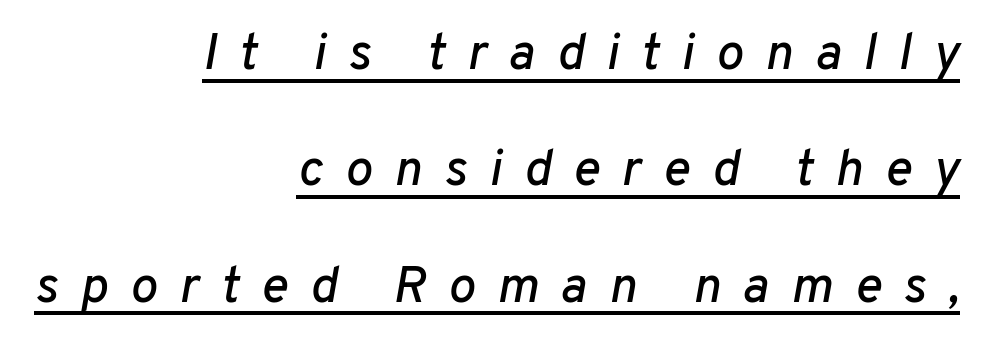
{"italic": "yes", "lean": "right", "slant_degrees": 10, "width": "normal", "stroke_contrast": "low", "x_height": "medium", "monospaced": "no", "underline": "yes", "align": "right", "line_spacing": "loose", "line_spacing_ratio": 2.28, "letter_spacing": "wide", "letter_spacing_em": 0.43, "glyph_px": 51}
